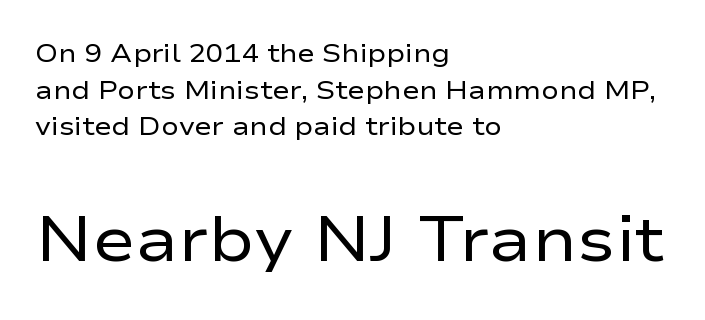
The rendering shows plain stroke endings on the letterforms — a sans-serif design. Posture: upright roman. You could not count columns in this text — the font is proportionally spaced. Regular leading. The face used here appears at its bigger size in the lower chunk.
